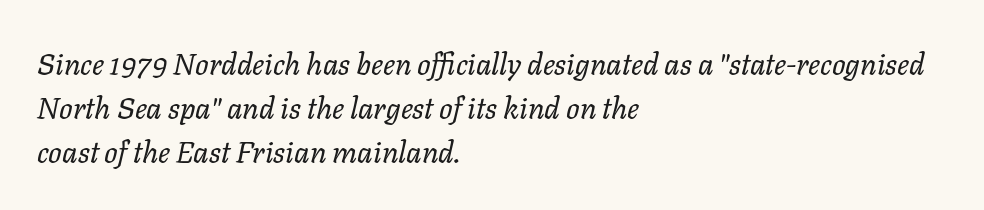
Q: Is the text bold? A: No.
Q: Is the text italic (slanted)? A: Yes, it leans right by about 11 degrees.
Q: Is the text underlined? A: No.
Q: How is the paragraph aligned? A: Left-aligned.
Q: Is the spacing between letters normal or unusually wide? A: Normal.
Q: Is the spacing between lines tight, normal or loose? A: Normal.
Q: Width (condensed, normal, or wide)? A: Normal.
Q: Stroke contrast? A: Low.
Q: x-height? A: Medium.
Q: Monospaced? A: No.
